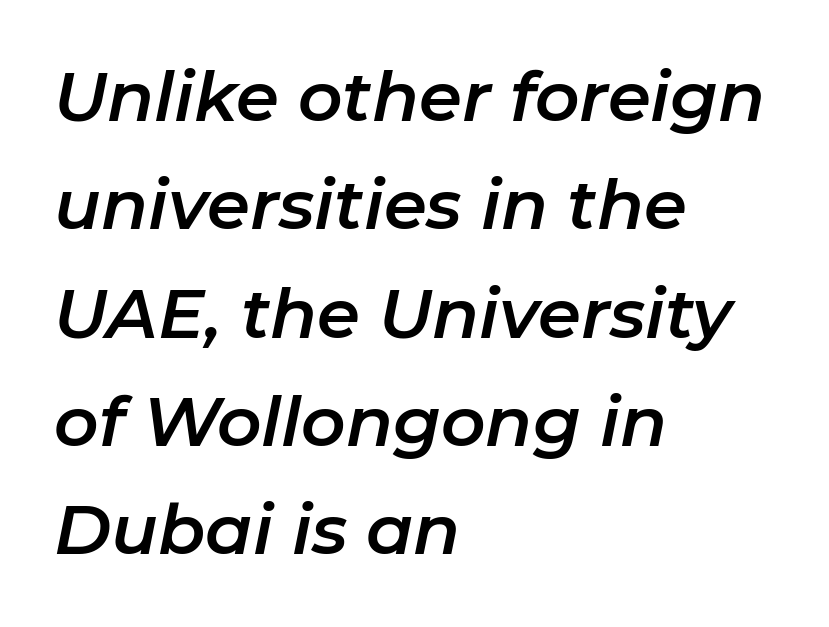
Regular leading. Short and long lines alike share a common starting point at left. The zone under the glyphs is completely vacant. Compared with typical body copy, the letter spacing here is the same. These lines are rendered in a variable-pitch font. Looking at the ascenders, they clearly lean.
